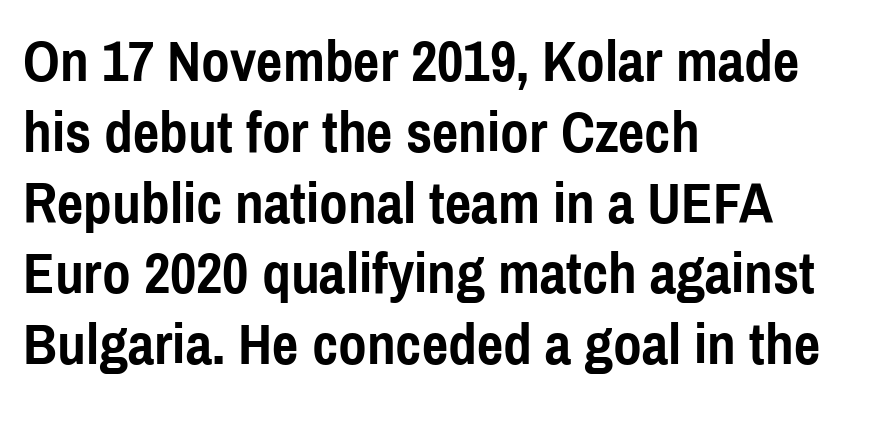
The image shows 58 px semibold, condensed sans-serif type, upright; set left-aligned, line spacing 1.22x, normal letter spacing, not underlined; a medium x-height.
